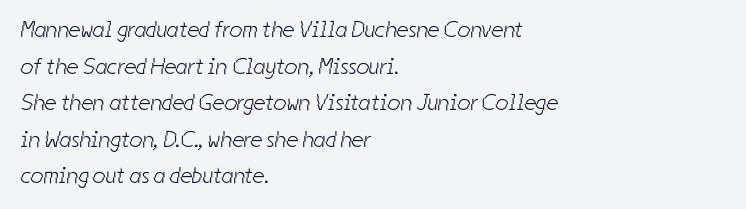
Q: Is the text bold? A: No.
Q: Is the text underlined? A: No.
Q: How is the paragraph aligned? A: Left-aligned.
Q: Is the spacing between letters normal or unusually wide? A: Normal.
Q: Is the spacing between lines tight, normal or loose? A: Normal.
